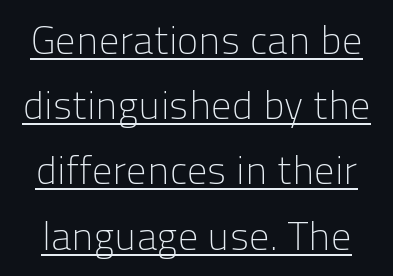
The image shows 40 px light sans-serif type, upright; set normal line spacing (1.63x), normal letter spacing, underlined; low stroke contrast and a medium x-height.
